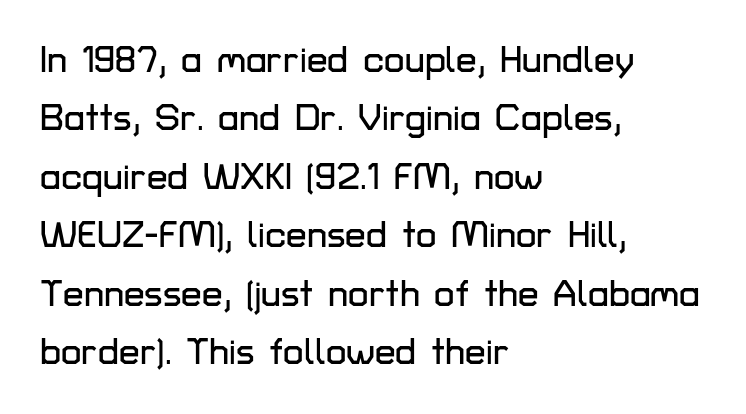
I'd call this a sans setting — the letters go barefoot. Each letter keeps its own natural width here, so spacing adapts to shape. Regular leading. Descender tails drop into unmarked territory. The letterforms sit shoulder to shoulder at normal distance. Notice how the stems are strictly vertical — no italics here.
